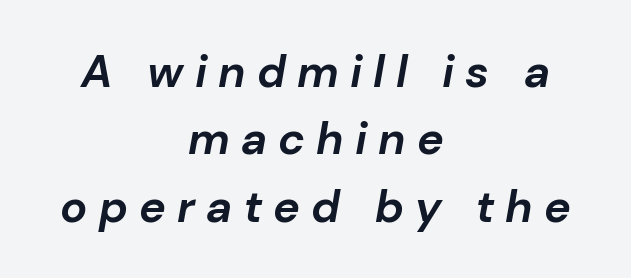
The image shows 45 px bold type, italic (leaning right); set centered, normal line spacing (1.5x), unusually wide letter spacing (+0.25 em), not underlined; low stroke contrast and a medium x-height.
